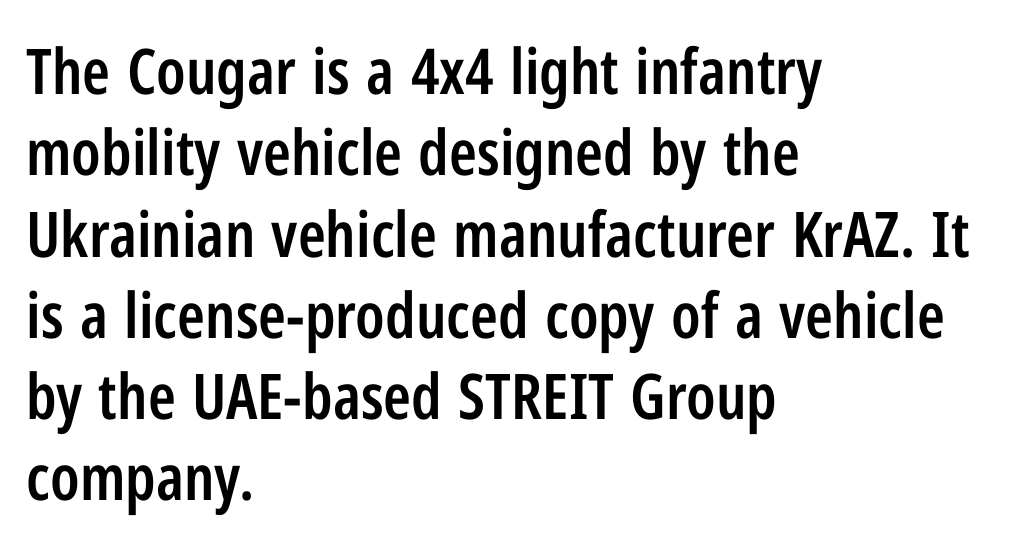
{"serif": "no", "italic": "no", "bold": "semi", "weight": "semibold", "width": "condensed", "stroke_contrast": "low", "x_height": "medium", "monospaced": "no", "underline": "no", "align": "left", "line_spacing": "normal", "line_spacing_ratio": 1.29, "letter_spacing": "normal", "letter_spacing_em": 0.0, "glyph_px": 63}
